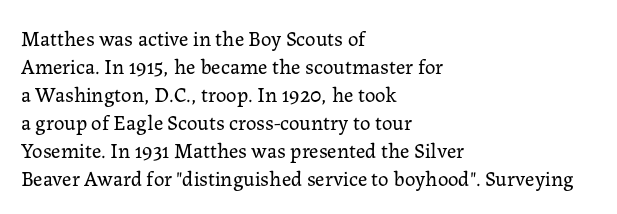
The paragraph has a hard left edge and a soft right edge. Rows of type keep a routine distance in the vertical direction. The letters sit at their default tracking, neither squeezed nor spread. Posture: vertical.
